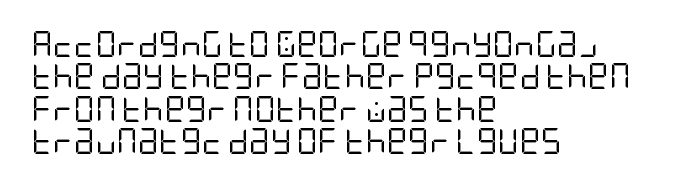
{"italic": "no", "bold": "no", "underline": "no", "align": "left", "line_spacing": "normal", "line_spacing_ratio": 1.25, "letter_spacing": "normal", "letter_spacing_em": 0.0, "glyph_px": 26}
